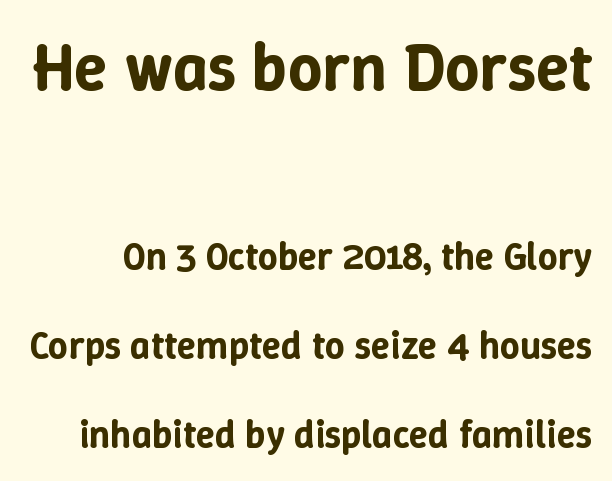
Glance below the letters and you will spot only blank space. Scale decreases going downward across the two blocks. No italicization has been applied; the sample stays upright. You could fit nearly another row in the gap between these rows.
